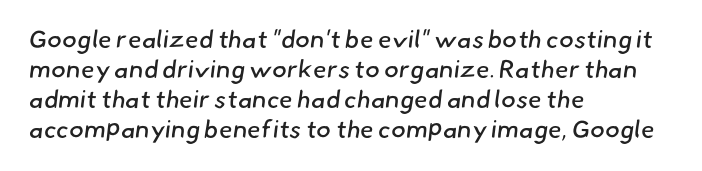
Reading down the block, your eye returns to a fixed left position each line. The horizontal fit of the characters is conventional and even. The letterforms sit at book weight or below. Letters rest on an invisible, unmarked baseline.
